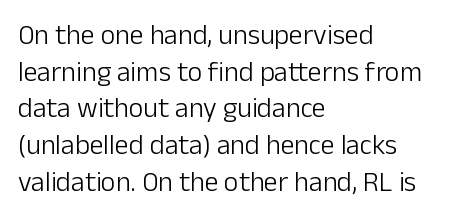
Q: Is the text bold? A: No.
Q: Is the text italic (slanted)? A: No, it is upright.
Q: Is the typeface a serif or a sans-serif typeface? A: Sans-serif.
Q: Is the text underlined? A: No.
Q: How is the paragraph aligned? A: Left-aligned.
Q: Is the spacing between letters normal or unusually wide? A: Normal.
Q: Is the spacing between lines tight, normal or loose? A: Normal.
Q: Width (condensed, normal, or wide)? A: Normal.
Q: Stroke contrast? A: Low.
Q: x-height? A: Medium.
Q: Monospaced? A: No.
